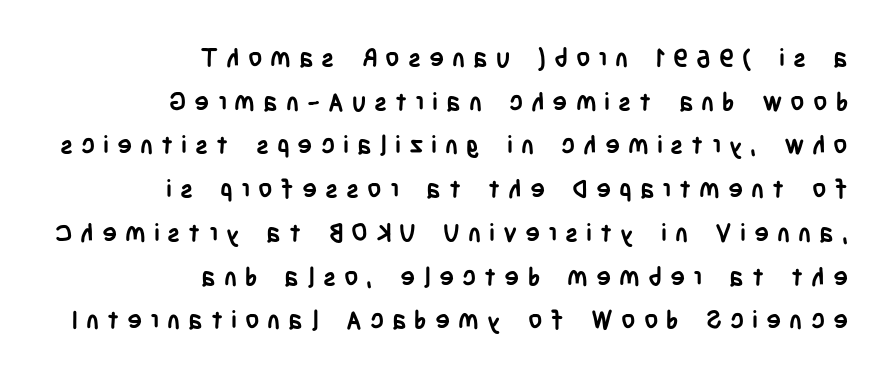
Q: Is the text bold? A: Yes.
Q: Is the text italic (slanted)? A: No, it is upright.
Q: Is the text underlined? A: No.
Q: How is the paragraph aligned? A: Right-aligned.
Q: Is the spacing between letters normal or unusually wide? A: Unusually wide.
